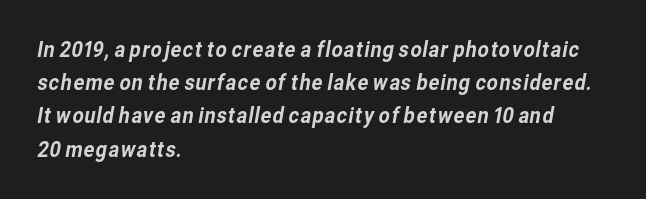
The image shows 22 px text type; set left-aligned, normal line spacing (1.51x), normal letter spacing, not underlined.
